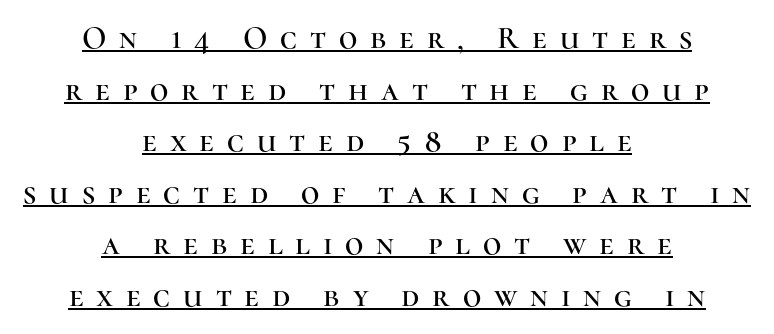
Every character sits straight up, as roman type does. The whitespace from short lines is split evenly between both sides. Does the type have serifs? Yes, each stem ends in a small foot. This rendering widens character spacing well past its baseline value. Varying glyph widths throughout — classic text-font behaviour.
